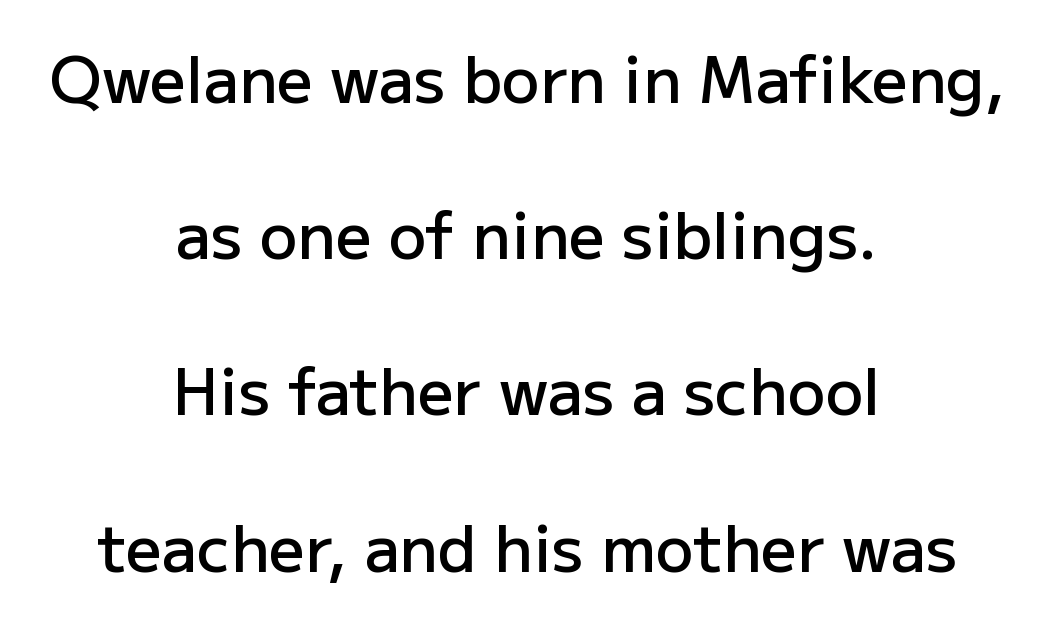
Q: Is the text bold? A: Semi-bold.
Q: Is the text italic (slanted)? A: No, it is upright.
Q: Is the typeface a serif or a sans-serif typeface? A: Sans-serif.
Q: Is the text underlined? A: No.
Q: How is the paragraph aligned? A: Centered.
Q: Is the spacing between letters normal or unusually wide? A: Normal.
Q: Is the spacing between lines tight, normal or loose? A: Loose.
Q: Width (condensed, normal, or wide)? A: Normal.
Q: Stroke contrast? A: Low.
Q: x-height? A: Medium.
Q: Monospaced? A: No.
